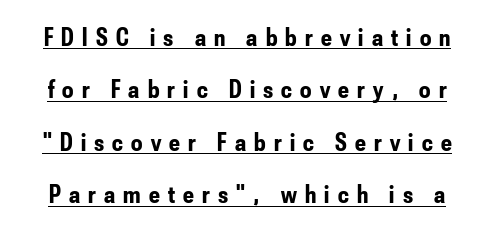
The image shows 25 px bold type, upright; set loose line spacing (2.1x), unusually wide letter spacing (+0.33 em), underlined.
